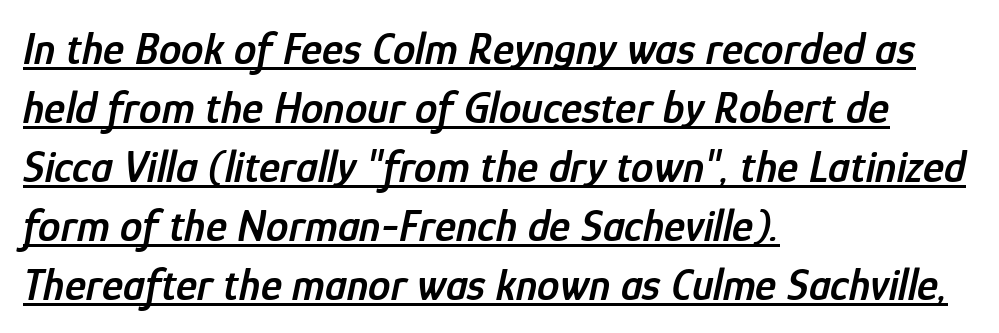
{"italic": "yes", "lean": "right", "slant_degrees": 12, "bold": "semi", "weight": "semibold", "width": "condensed", "stroke_contrast": "low", "x_height": "medium", "monospaced": "no", "underline": "yes", "align": "left", "line_spacing": "normal", "line_spacing_ratio": 1.31, "letter_spacing": "normal", "letter_spacing_em": 0.0, "glyph_px": 45}
